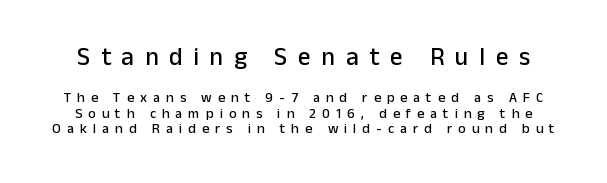
Italic: no, the glyphs are upright roman. The space beneath each line is pristine and unruled. Cramped leading. The upper block of text is set noticeably larger than the block beneath it.
